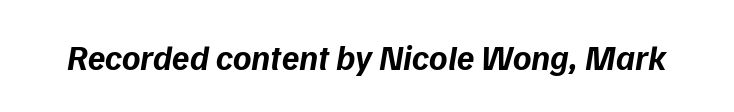
{"italic": "yes", "lean": "right", "slant_degrees": 9, "bold": "yes", "weight": "bold", "width": "normal", "stroke_contrast": "low", "x_height": "medium", "monospaced": "no", "underline": "no", "letter_spacing": "normal", "letter_spacing_em": 0.0, "glyph_px": 35}
